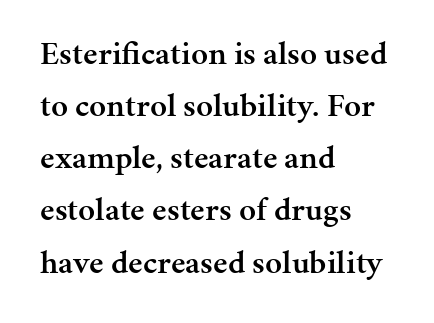
The image shows 33 px semibold serif type, upright; set left-aligned, normal line spacing (1.58x), normal letter spacing, not underlined; medium stroke contrast and a medium x-height.
